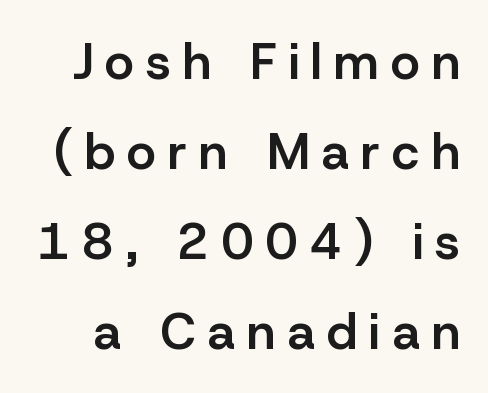
The letterforms stand isolated, each surrounded by extra space. The area under the type is left untouched. A somewhat darkened texture: the type is semibold rather than bold. Note the varied advance widths — an 'i' is clearly narrower than an 'm'. Italic? Not at all — the glyphs are vertical.
